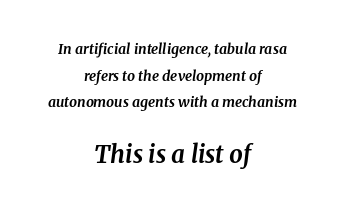
Between one letter and the next there's only the usual sliver of space. The block of text is sparse from top to bottom, with ample space between rows. The font's italic variant was chosen for this text. The passage is arranged like a title page — every line centered. The block sitting lower on the canvas is the one with enlarged characters.
